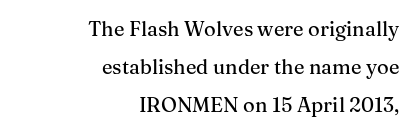
The face used here is rendered with its standard letterfit. Horizontally, the lines are justified to the trailing edge only. Letters rest on an invisible, unmarked baseline. Tall strokes in this sample are plumb rather than angled. Each new line begins a long way beneath the previous one.
